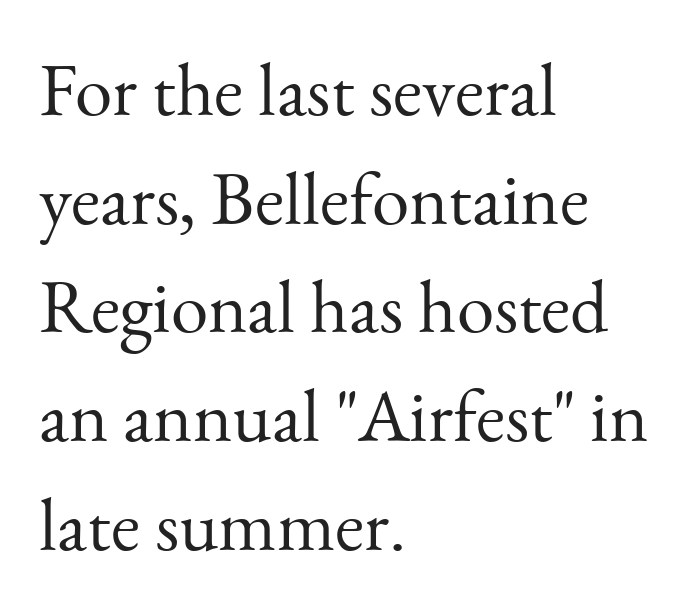
The image shows 75 px light serif type, upright; set left-aligned, normal line spacing (1.45x), normal letter spacing, not underlined; medium stroke contrast and a small x-height.
